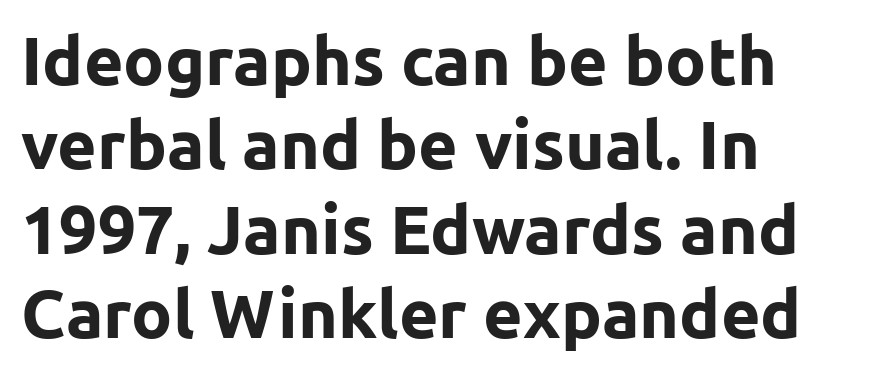
The image shows 68 px bold sans-serif type, upright; set left-aligned, line spacing 1.24x, normal letter spacing, not underlined; low stroke contrast and a medium x-height.
